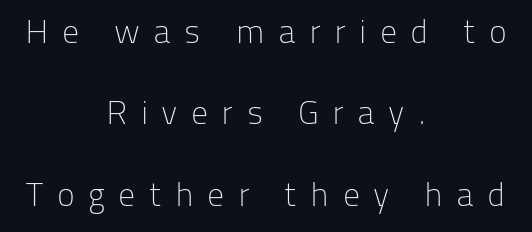
The image shows 34 px light sans-serif type, upright; set centered, loose line spacing (2.39x), unusually wide letter spacing (+0.39 em), not underlined; low stroke contrast and a medium x-height.
